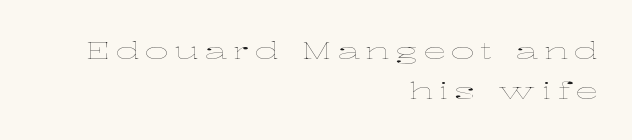
The image shows 23 px text type, upright; set right-aligned, line spacing 1.72x, unusually wide letter spacing (+0.25 em), not underlined.
